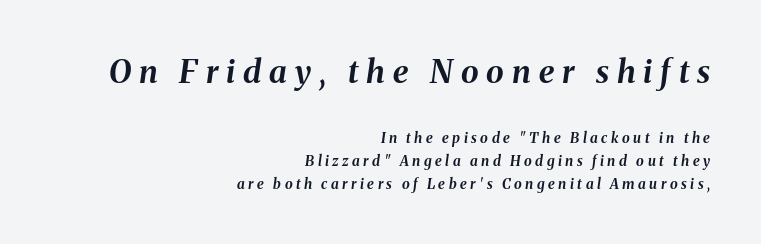
Which margin do the lines hug? The right one — the left edge is uneven. Looks like regular typesetting: each glyph gets only the width it needs. Rendered with sloped, italic letterforms. How heavy is the stroke? Heavy — this is a bold.
